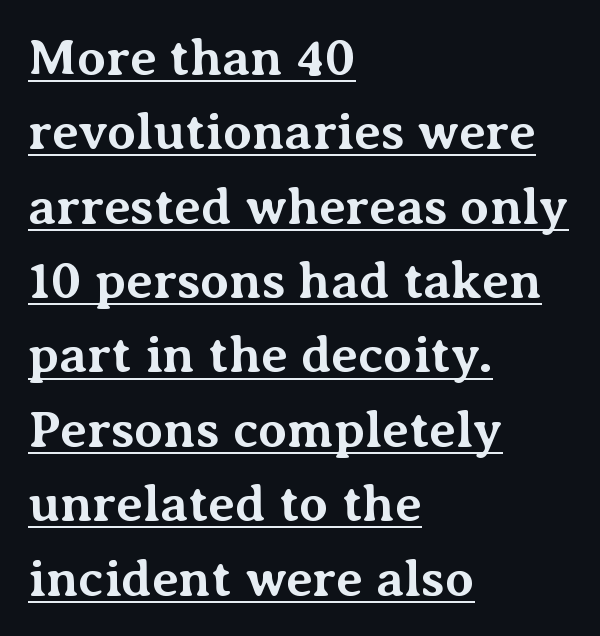
The image shows 52 px bold serif type, upright; set left-aligned, normal line spacing (1.43x), normal letter spacing, underlined; medium stroke contrast and a medium x-height.
